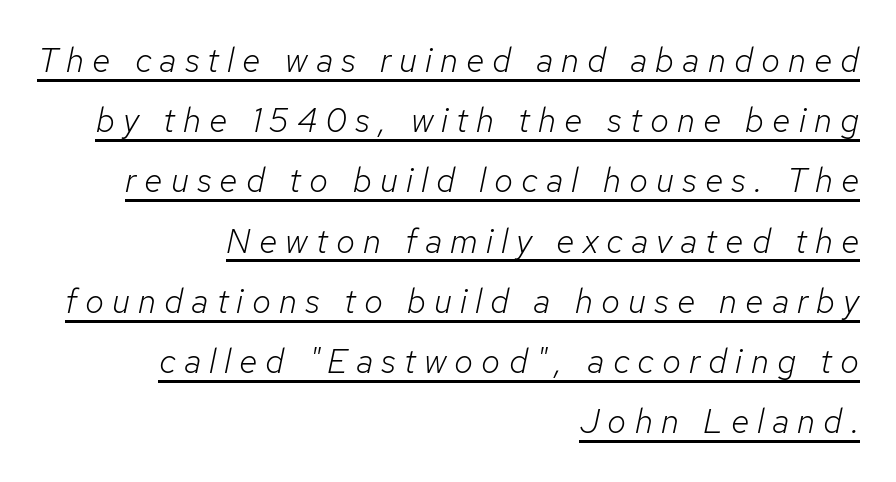
The image shows 34 px light type, italic (leaning right); set right-aligned, line spacing 1.77x, unusually wide letter spacing (+0.24 em), underlined; low stroke contrast and a medium x-height.
